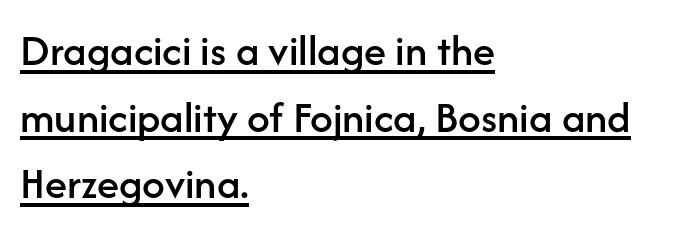
The image shows 45 px sans-serif type, upright; set left-aligned, normal line spacing (1.48x), normal letter spacing, underlined; low stroke contrast and a medium x-height.
